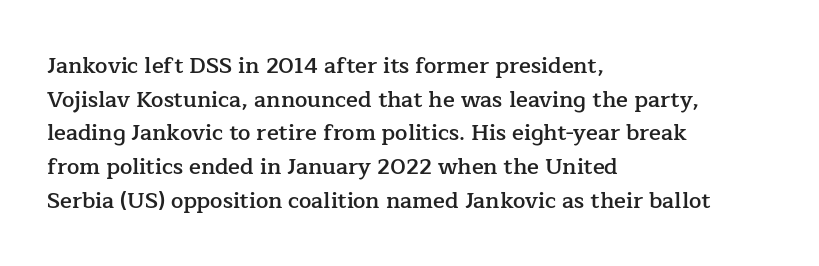
The image shows 22 px text type, upright; set left-aligned, normal line spacing (1.53x), normal letter spacing, not underlined.
